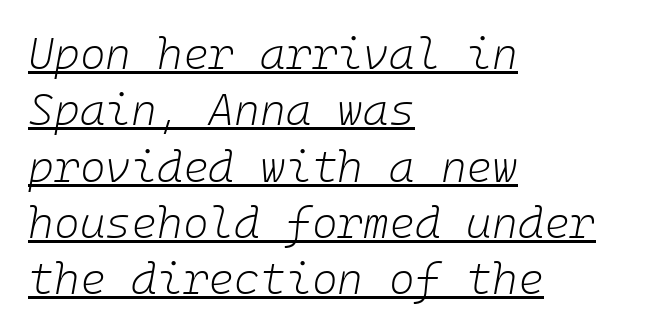
The image shows 44 px light type, italic (leaning right); set left-aligned, normal line spacing (1.28x), normal letter spacing, underlined; low stroke contrast and a medium x-height.
